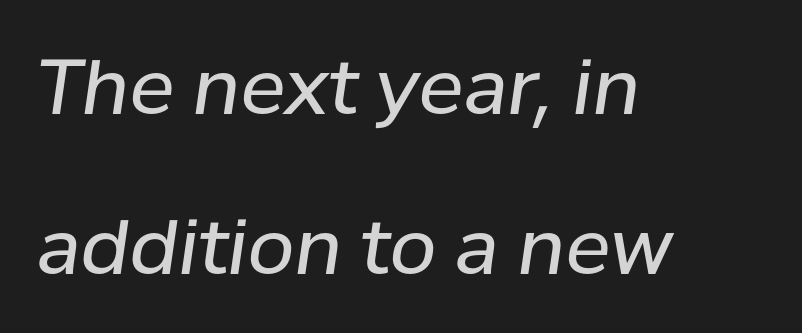
{"italic": "yes", "lean": "right", "slant_degrees": 8, "bold": "no", "weight": "regular", "width": "normal", "stroke_contrast": "low", "x_height": "medium", "monospaced": "no", "underline": "no", "align": "left", "line_spacing": "loose", "line_spacing_ratio": 2.1, "letter_spacing": "normal", "letter_spacing_em": 0.0, "glyph_px": 76}
